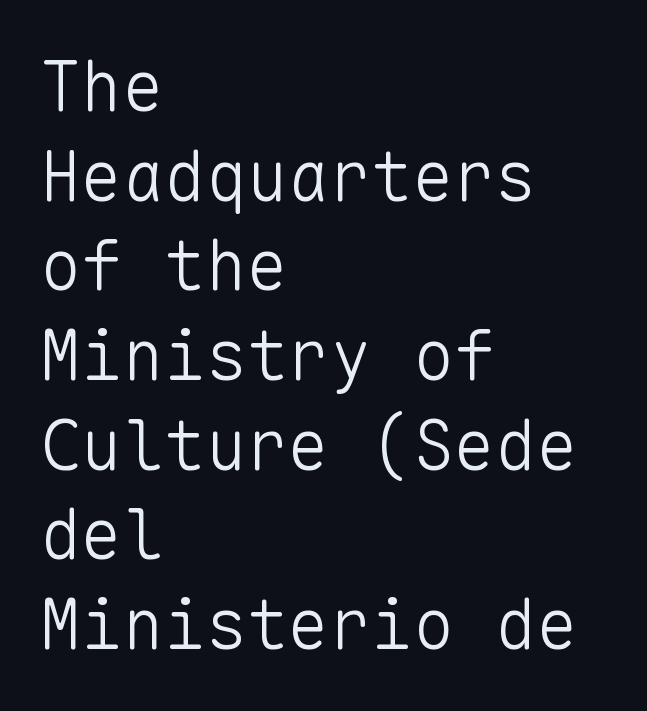
No heavy texture on the line: the type isn't bold. The gap between lines stays unmarked. Here the designer chose a console-style face with uniform glyph widths. The passage shown has conventional tracking throughout. Leading: standard. Grotesque or geometric, the face here clearly has no serifs.
